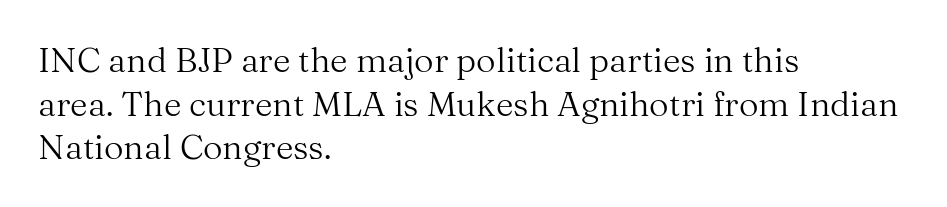
The image shows 34 px regular-weight serif type, upright; set left-aligned, normal line spacing (1.28x), normal letter spacing, not underlined; medium stroke contrast and a medium x-height.
